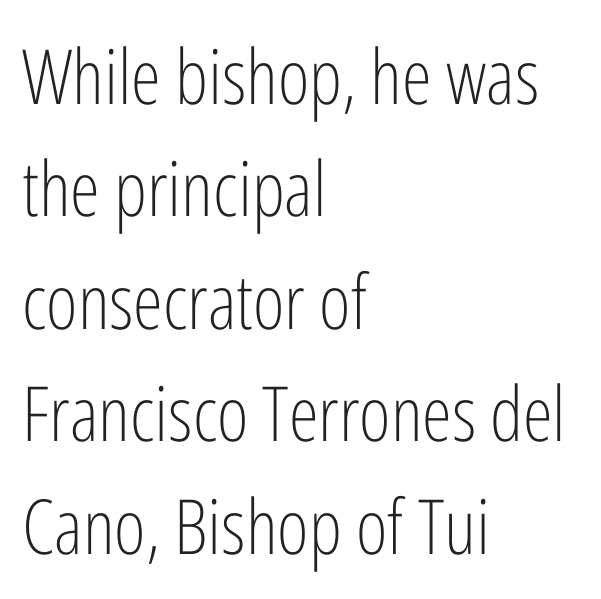
{"serif": "no", "italic": "no", "bold": "no", "weight": "light", "width": "condensed", "stroke_contrast": "low", "x_height": "medium", "monospaced": "no", "underline": "no", "align": "left", "line_spacing": "normal", "line_spacing_ratio": 1.48, "letter_spacing": "normal", "letter_spacing_em": 0.0, "glyph_px": 76}
